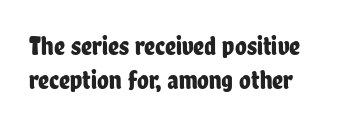
{"italic": "no", "underline": "no", "align": "left", "line_spacing": "normal", "line_spacing_ratio": 1.26, "letter_spacing": "normal", "letter_spacing_em": 0.0, "glyph_px": 27}
